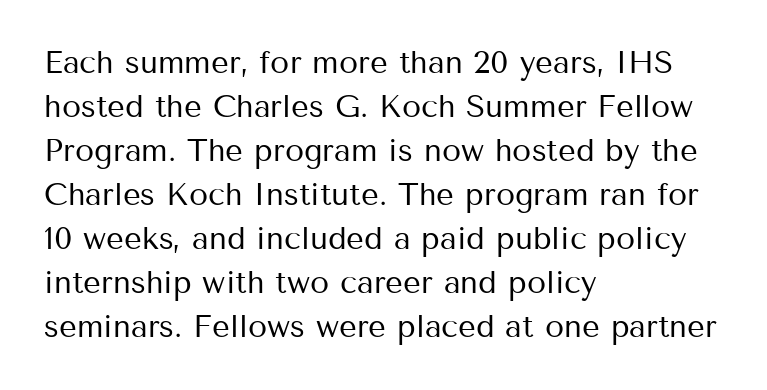
The image shows 31 px regular-weight sans-serif type, upright; set left-aligned, normal line spacing (1.42x), normal letter spacing, not underlined; medium stroke contrast and a medium x-height.
